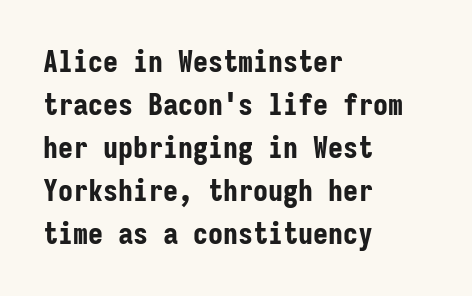
Q: Is the text bold? A: Yes.
Q: Is the text italic (slanted)? A: No, it is upright.
Q: Is the typeface a serif or a sans-serif typeface? A: Sans-serif.
Q: Is the text underlined? A: No.
Q: How is the paragraph aligned? A: Left-aligned.
Q: Is the spacing between letters normal or unusually wide? A: Normal.
Q: Is the spacing between lines tight, normal or loose? A: Normal.
Q: Width (condensed, normal, or wide)? A: Condensed.
Q: Stroke contrast? A: Low.
Q: x-height? A: Medium.
Q: Monospaced? A: Yes.
